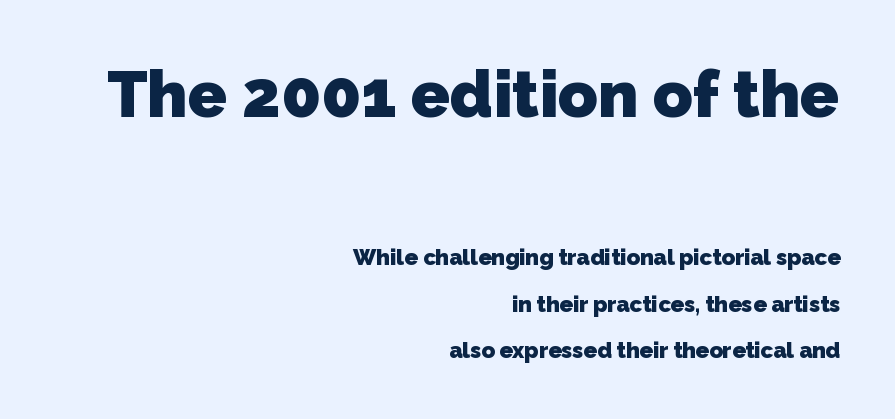
Q: Is the text bold? A: Yes.
Q: Is the typeface a serif or a sans-serif typeface? A: Sans-serif.
Q: Is the text underlined? A: No.
Q: How is the paragraph aligned? A: Right-aligned.
Q: Is the spacing between letters normal or unusually wide? A: Normal.
Q: Is the spacing between lines tight, normal or loose? A: Loose.
Q: Which block of text is set in a larger size, the first (top) or the second (bottom)? A: The first (top) one.
Q: Width (condensed, normal, or wide)? A: Normal.
Q: Stroke contrast? A: Low.
Q: x-height? A: Medium.
Q: Monospaced? A: No.
